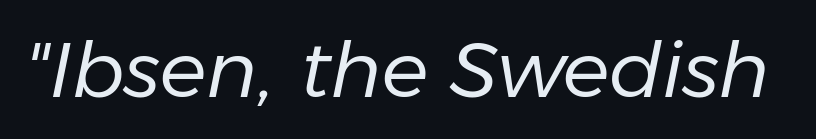
{"italic": "yes", "lean": "right", "slant_degrees": 11, "bold": "no", "weight": "regular", "width": "normal", "stroke_contrast": "low", "x_height": "medium", "monospaced": "no", "underline": "no", "letter_spacing": "normal", "letter_spacing_em": 0.0, "glyph_px": 78}
